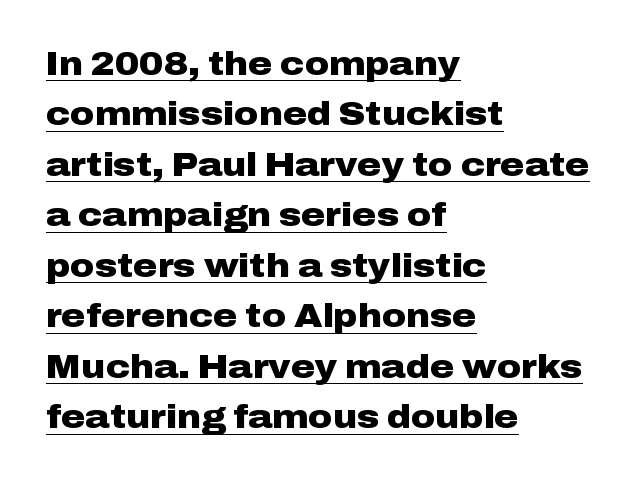
The image shows 33 px heavy, wide sans-serif type, upright; set left-aligned, normal line spacing (1.53x), normal letter spacing, underlined; low stroke contrast and a medium x-height.
